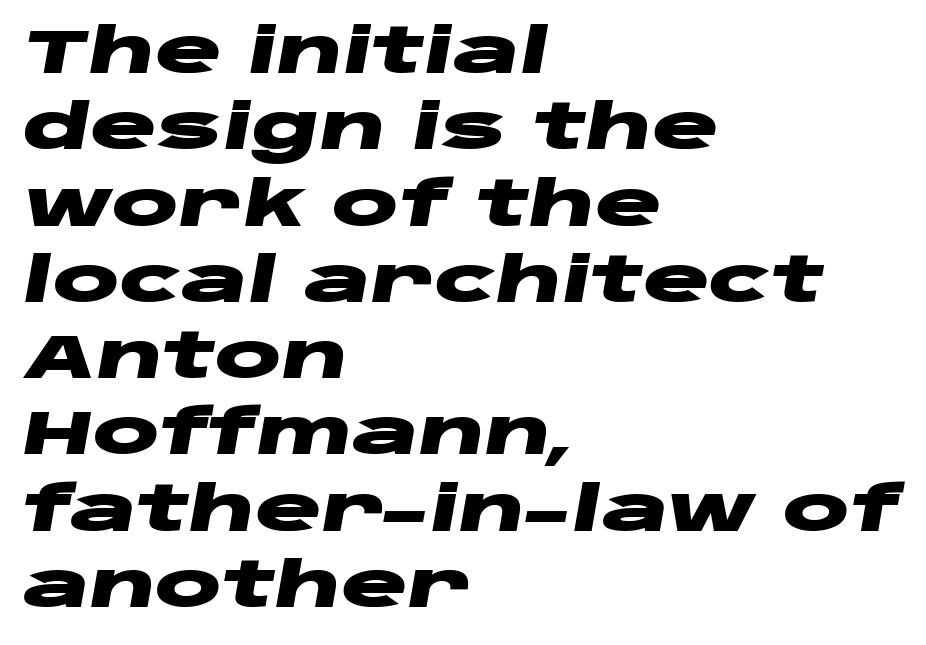
The image shows 62 px heavy, wide type, italic (leaning right); set left-aligned, line spacing 1.23x, normal letter spacing, not underlined; low stroke contrast and a large x-height.
